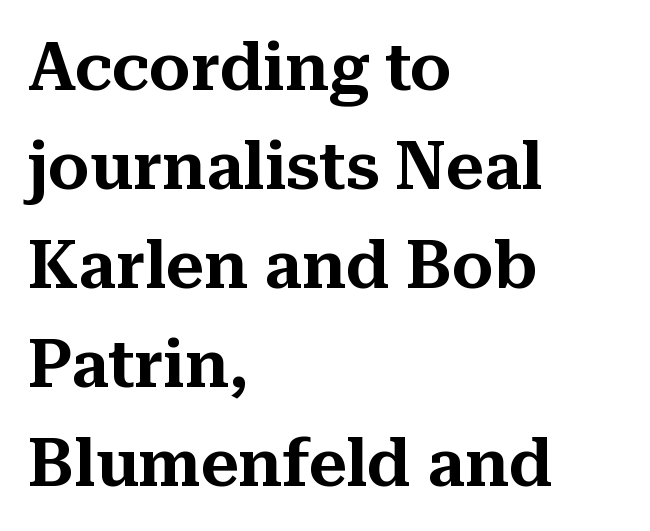
Q: Is the text italic (slanted)? A: No, it is upright.
Q: Is the typeface a serif or a sans-serif typeface? A: Serif.
Q: Is the text underlined? A: No.
Q: How is the paragraph aligned? A: Left-aligned.
Q: Is the spacing between letters normal or unusually wide? A: Normal.
Q: Is the spacing between lines tight, normal or loose? A: Normal.
Q: Width (condensed, normal, or wide)? A: Normal.
Q: Stroke contrast? A: Medium.
Q: x-height? A: Medium.
Q: Monospaced? A: No.
